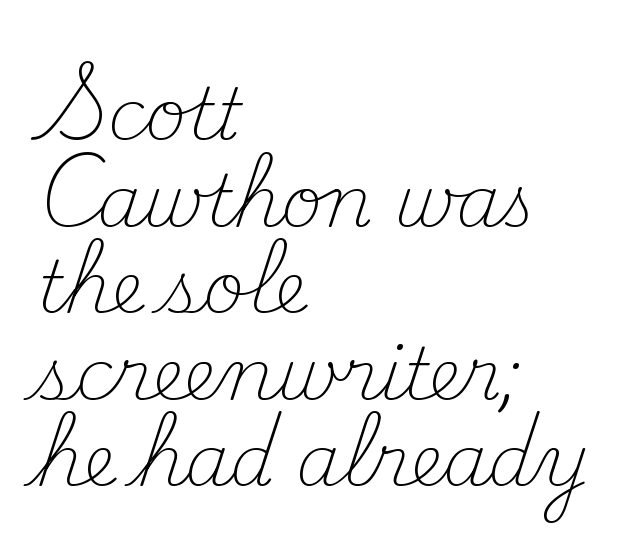
{"serif": "yes", "bold": "no", "weight": "light", "width": "normal", "stroke_contrast": "medium", "x_height": "small", "monospaced": "no", "underline": "no", "align": "left", "line_spacing_ratio": 1.22, "letter_spacing": "normal", "letter_spacing_em": 0.0, "glyph_px": 71}
